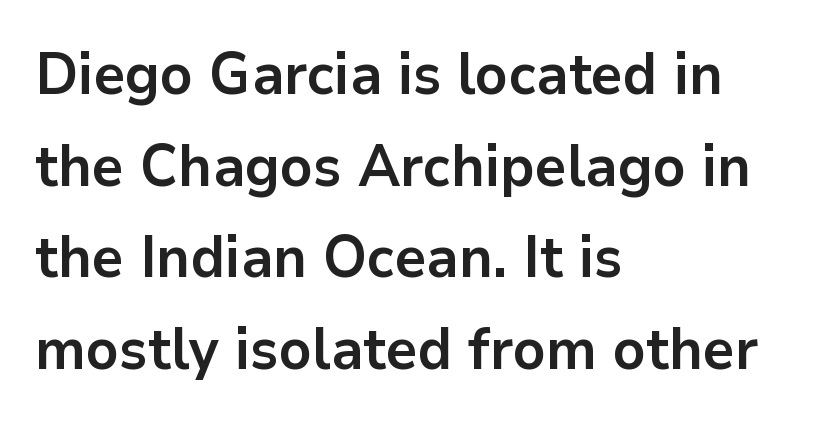
Q: Is the text bold? A: Yes.
Q: Is the text italic (slanted)? A: No, it is upright.
Q: Is the typeface a serif or a sans-serif typeface? A: Sans-serif.
Q: Is the text underlined? A: No.
Q: How is the paragraph aligned? A: Left-aligned.
Q: Is the spacing between letters normal or unusually wide? A: Normal.
Q: Is the spacing between lines tight, normal or loose? A: Normal.
Q: Width (condensed, normal, or wide)? A: Normal.
Q: Stroke contrast? A: Low.
Q: x-height? A: Medium.
Q: Monospaced? A: No.
